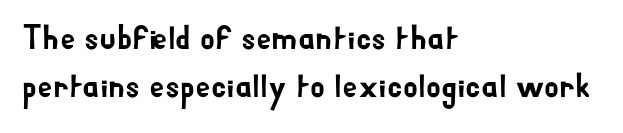
Q: Is the text italic (slanted)? A: No, it is upright.
Q: Is the typeface a serif or a sans-serif typeface? A: Sans-serif.
Q: Is the text underlined? A: No.
Q: How is the paragraph aligned? A: Left-aligned.
Q: Is the spacing between letters normal or unusually wide? A: Normal.
Q: Is the spacing between lines tight, normal or loose? A: Normal.
Q: Width (condensed, normal, or wide)? A: Normal.
Q: Stroke contrast? A: Low.
Q: x-height? A: Small.
Q: Monospaced? A: No.
